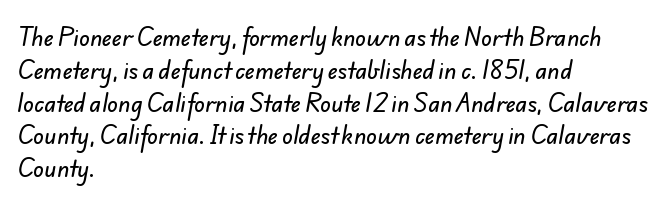
The image shows 22 px text type; set left-aligned, normal line spacing (1.49x), normal letter spacing, not underlined.
